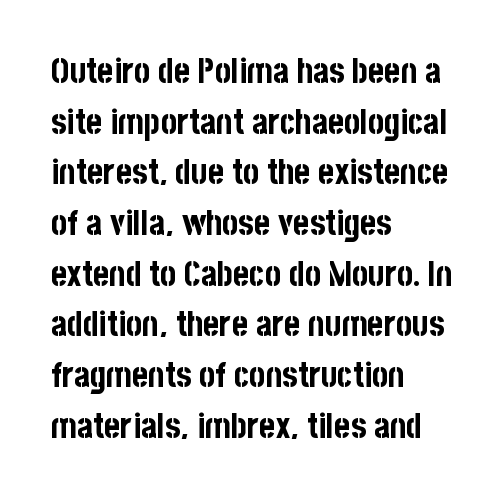
{"serif": "no", "italic": "no", "bold": "yes", "weight": "bold", "width": "condensed", "stroke_contrast": "low", "x_height": "large", "monospaced": "no", "underline": "no", "align": "left", "line_spacing": "normal", "line_spacing_ratio": 1.49, "letter_spacing": "normal", "letter_spacing_em": 0.0, "glyph_px": 34}
